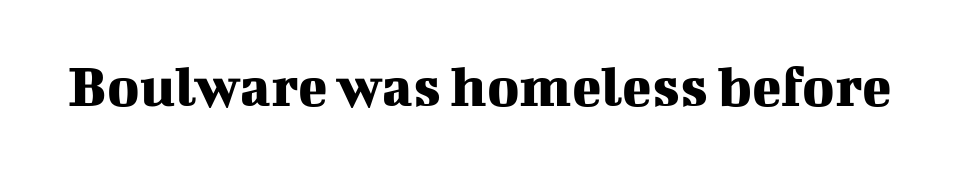
Q: Is the text italic (slanted)? A: No, it is upright.
Q: Is the typeface a serif or a sans-serif typeface? A: Serif.
Q: Is the text underlined? A: No.
Q: Is the spacing between letters normal or unusually wide? A: Normal.
Q: Width (condensed, normal, or wide)? A: Normal.
Q: Stroke contrast? A: Medium.
Q: x-height? A: Medium.
Q: Monospaced? A: No.
